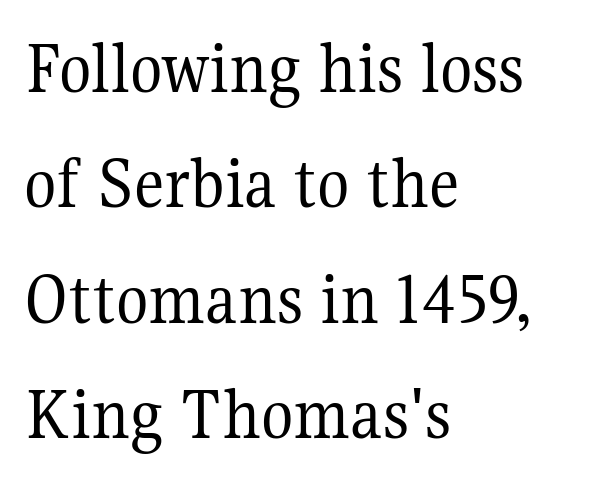
The image shows 75 px regular-weight serif type, upright; set left-aligned, normal line spacing (1.54x), normal letter spacing, not underlined; medium stroke contrast and a medium x-height.
